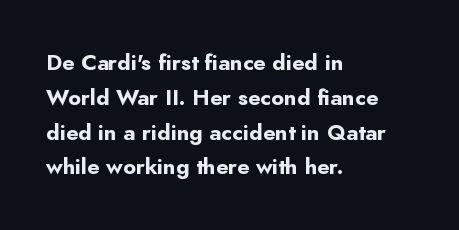
Q: Is the text bold? A: Yes.
Q: Is the text italic (slanted)? A: No, it is upright.
Q: Is the text underlined? A: No.
Q: How is the paragraph aligned? A: Left-aligned.
Q: Is the spacing between letters normal or unusually wide? A: Normal.
Q: Is the spacing between lines tight, normal or loose? A: Normal.
